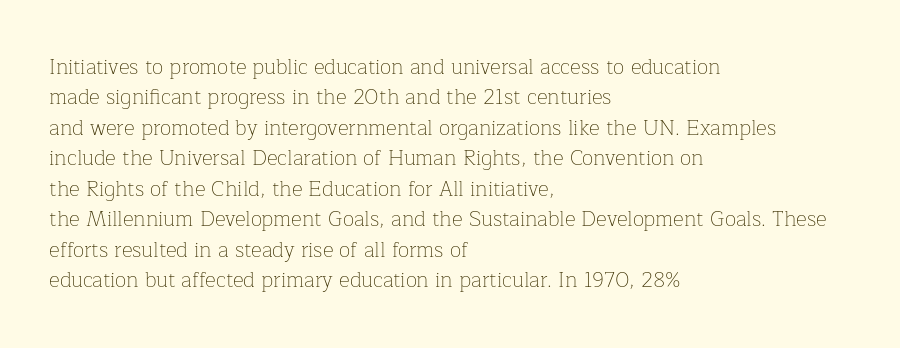
Letter spacing: default. Ink coverage per letter is moderate at most. The rag falls on the right side of this text block. Descenders are the only things crossing below the line. This block has exactly the height ordinary leading produces. This is the regular roman posture of the typeface.
